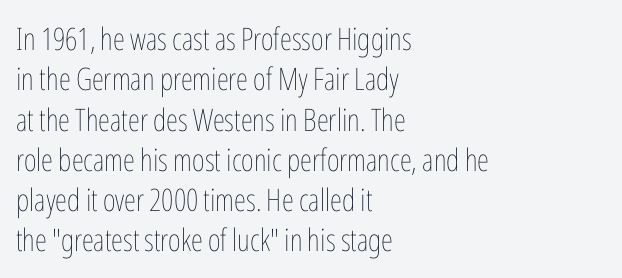
Q: Is the text bold? A: No.
Q: Is the text italic (slanted)? A: No, it is upright.
Q: Is the text underlined? A: No.
Q: How is the paragraph aligned? A: Left-aligned.
Q: Is the spacing between letters normal or unusually wide? A: Normal.
Q: Is the spacing between lines tight, normal or loose? A: Normal.
Q: Width (condensed, normal, or wide)? A: Condensed.
Q: Stroke contrast? A: Low.
Q: x-height? A: Medium.
Q: Monospaced? A: No.
